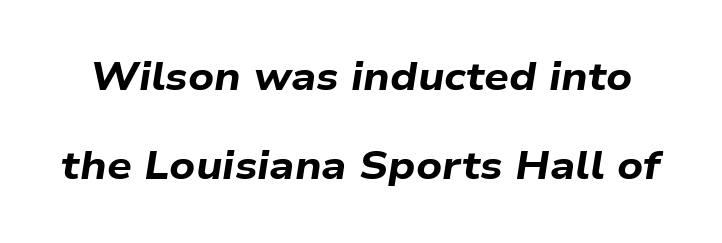
{"italic": "yes", "lean": "right", "slant_degrees": 9, "bold": "yes", "weight": "bold", "width": "wide", "stroke_contrast": "low", "x_height": "medium", "monospaced": "no", "underline": "no", "line_spacing": "loose", "line_spacing_ratio": 2.27, "letter_spacing": "normal", "letter_spacing_em": 0.0, "glyph_px": 39}
